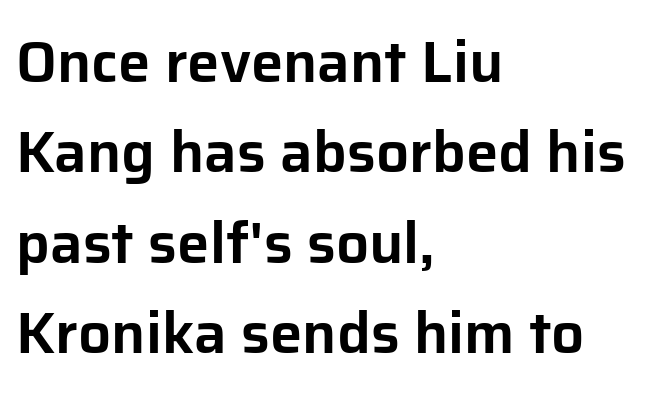
The image shows 58 px sans-serif type, upright; set left-aligned, normal line spacing (1.56x), normal letter spacing, not underlined; low stroke contrast and a medium x-height.
